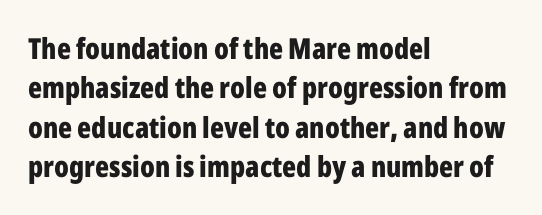
The image shows 29 px bold, condensed sans-serif type, upright; set left-aligned, normal line spacing (1.36x), normal letter spacing, not underlined; low stroke contrast and a medium x-height.
